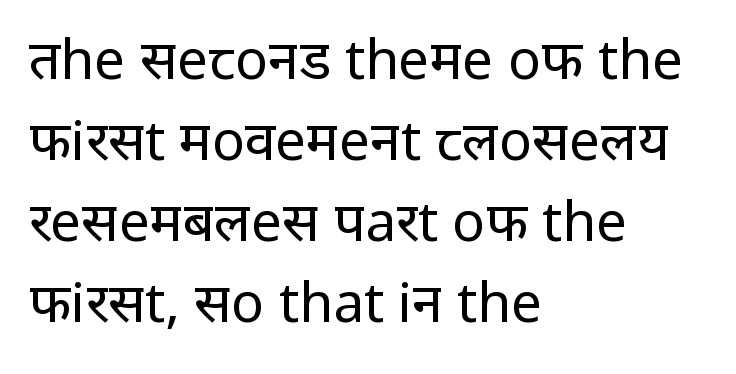
Between one letter and the next there's only the usual sliver of space. A normal amount of white space separates one row of letters from the next. The passage shown is typed in a proportional face where columns would drift. The space directly below the letters is spotless. Heft: none added — not bold. Observe the absence of serifs on each vertical stroke in this sample.
